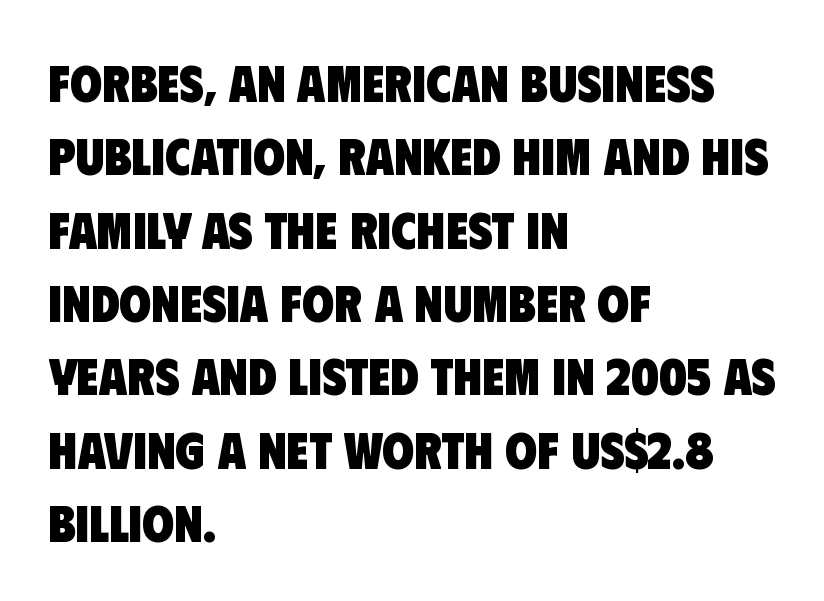
{"serif": "no", "bold": "yes", "weight": "heavy", "width": "condensed", "stroke_contrast": "low", "x_height": "large", "monospaced": "no", "underline": "no", "align": "left", "line_spacing": "normal", "line_spacing_ratio": 1.41, "letter_spacing": "normal", "letter_spacing_em": 0.0, "glyph_px": 52}
